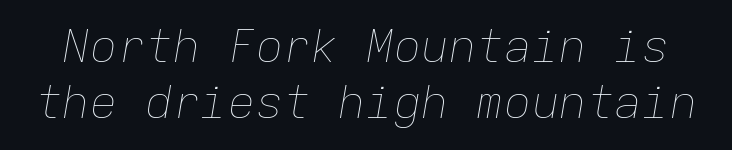
{"italic": "yes", "lean": "right", "slant_degrees": 9, "bold": "no", "weight": "thin", "width": "normal", "stroke_contrast": "low", "x_height": "medium", "monospaced": "yes", "underline": "no", "line_spacing_ratio": 1.22, "letter_spacing": "normal", "letter_spacing_em": 0.0, "glyph_px": 46}
